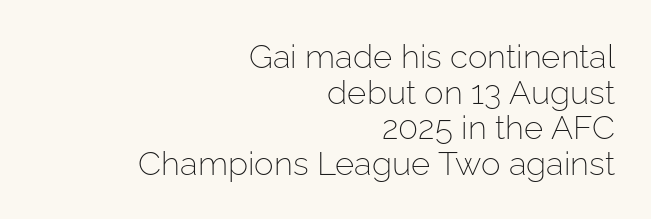
The designer dialed line spacing down below the default. Right-aligned paragraph, ragged on the left. This sample uses plain, unmodified letter spacing. Bare-footed words on every line.
